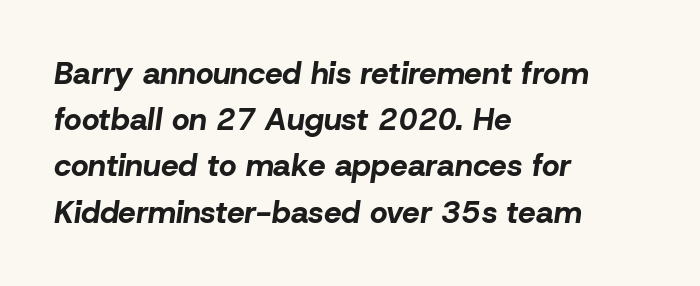
Honestly, the letter spacing is just normal — you wouldn't notice it. The passage shown is not underscored anywhere. Every row of glyphs begins at an identical x-position on the left. Stroke thickness is high; the sample reads as a true bold. Looking at the ascenders, they clearly lean. These lines are rendered in a variable-pitch font.
